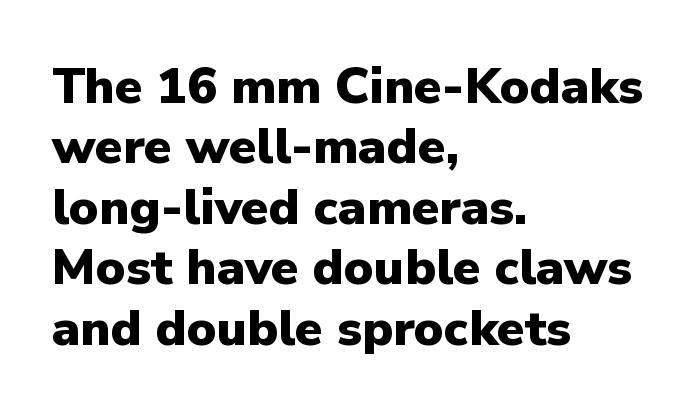
Horizontally, the lines are justified to the leading edge only. In terms of weight, the rendering is a true, heavy bold. The words here are not underlined. Nothing unusual about the tracking: characters are spaced as the font intends. The passage shown is typed in a proportional face where columns would drift. Typographically, this falls in the sans-serif category.
